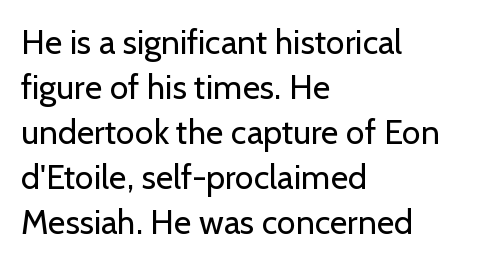
Q: Is the text bold? A: No.
Q: Is the text italic (slanted)? A: No, it is upright.
Q: Is the typeface a serif or a sans-serif typeface? A: Sans-serif.
Q: Is the text underlined? A: No.
Q: How is the paragraph aligned? A: Left-aligned.
Q: Is the spacing between letters normal or unusually wide? A: Normal.
Q: Is the spacing between lines tight, normal or loose? A: Normal.
Q: Width (condensed, normal, or wide)? A: Normal.
Q: Stroke contrast? A: Low.
Q: x-height? A: Medium.
Q: Monospaced? A: No.
